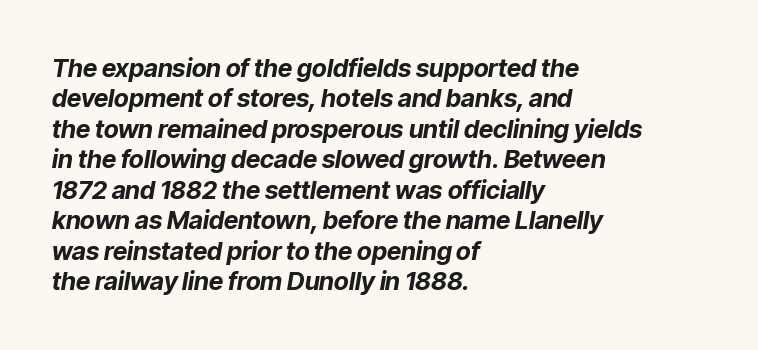
Q: Is the text bold? A: Yes.
Q: Is the text italic (slanted)? A: Yes, it leans right by about 9 degrees.
Q: Is the text underlined? A: No.
Q: How is the paragraph aligned? A: Left-aligned.
Q: Is the spacing between letters normal or unusually wide? A: Normal.
